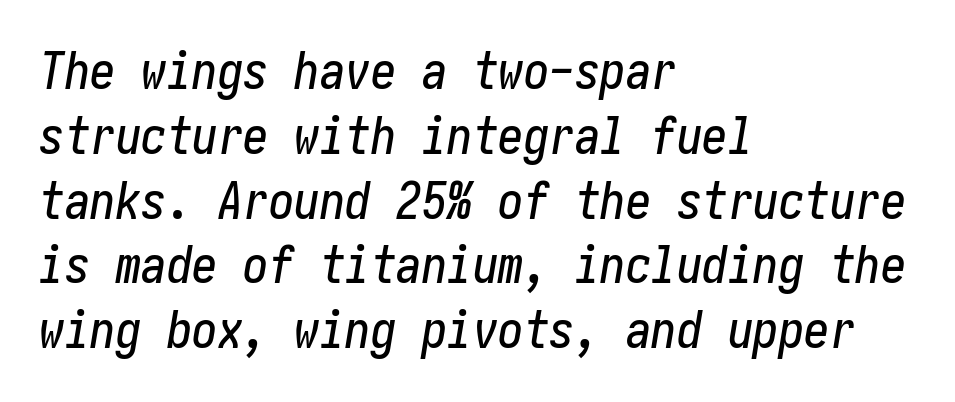
Teacher's note: observe the even left margin — that is flush-left alignment. There's an unmistakable incline to the writing here. The passage shown is not underscored anywhere. Compared with typical body copy, the letter spacing here is the same. This sample keeps an unexceptional amount of space between lines.
